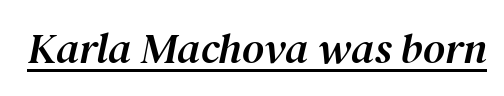
{"serif": "yes", "italic": "yes", "lean": "right", "slant_degrees": 12, "width": "normal", "stroke_contrast": "medium", "x_height": "medium", "monospaced": "no", "underline": "yes", "letter_spacing": "normal", "letter_spacing_em": 0.0, "glyph_px": 43}
